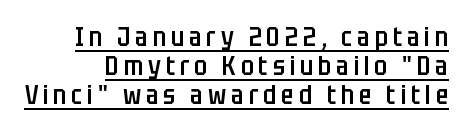
{"italic": "no", "bold": "semi", "underline": "yes", "line_spacing": "tight", "line_spacing_ratio": 1.12, "glyph_px": 26}
